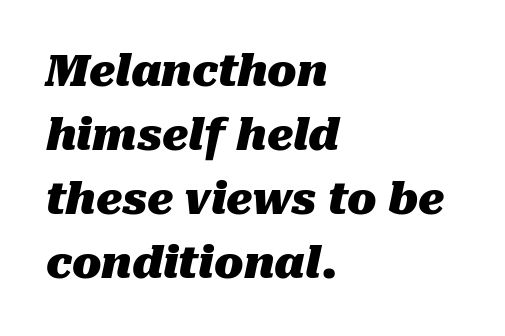
The image shows 43 px heavy type, italic (leaning right); set left-aligned, normal line spacing (1.49x), normal letter spacing, not underlined; medium stroke contrast and a medium x-height.
